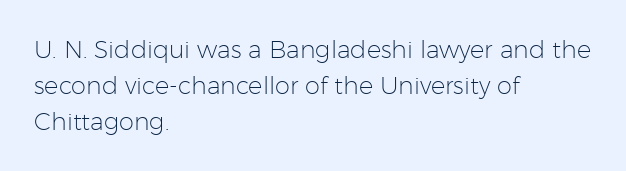
Q: Is the text bold? A: No.
Q: Is the text italic (slanted)? A: No, it is upright.
Q: Is the text underlined? A: No.
Q: How is the paragraph aligned? A: Left-aligned.
Q: Is the spacing between letters normal or unusually wide? A: Normal.
Q: Is the spacing between lines tight, normal or loose? A: Normal.
